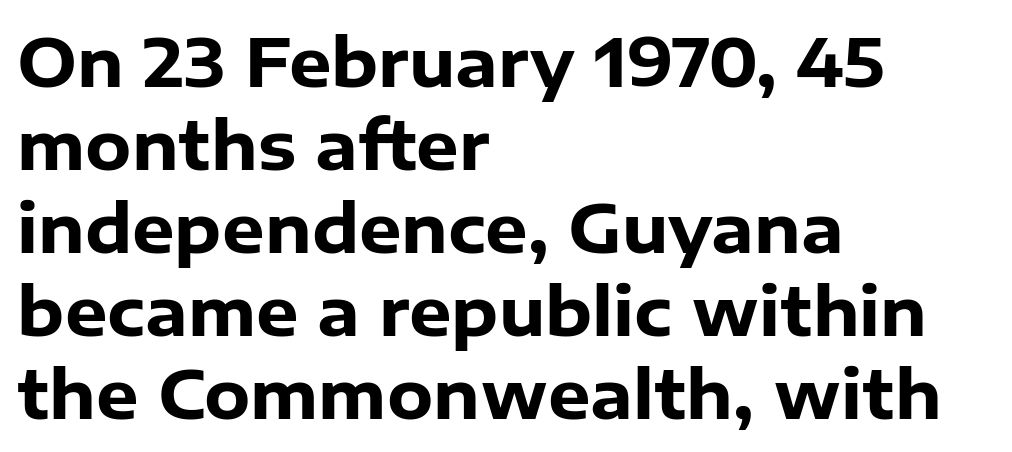
The image shows 67 px heavy sans-serif type, upright; set left-aligned, line spacing 1.24x, normal letter spacing, not underlined; low stroke contrast and a medium x-height.
